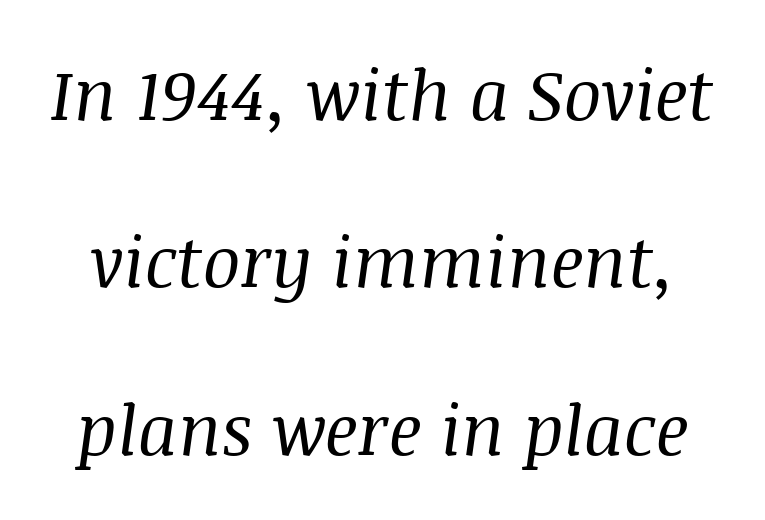
The image shows 70 px regular-weight serif type, italic (leaning right); set loose line spacing (2.39x), normal letter spacing, not underlined; medium stroke contrast and a large x-height.
